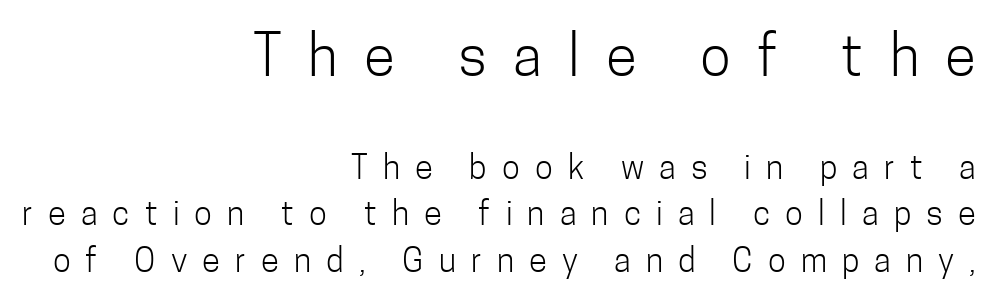
The image shows 57 px light, condensed sans-serif type, upright; set right-aligned, normal line spacing (1.42x), unusually wide letter spacing (+0.46 em), not underlined; the first (top) block is 1.73x larger; low stroke contrast and a medium x-height.
